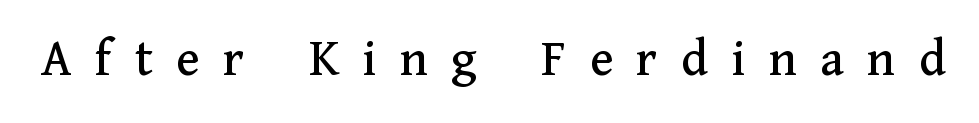
{"serif": "yes", "italic": "no", "width": "normal", "stroke_contrast": "medium", "x_height": "medium", "monospaced": "no", "underline": "no", "letter_spacing": "wide", "letter_spacing_em": 0.44, "glyph_px": 53}
